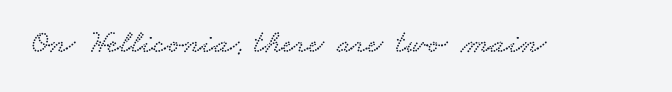
The image shows 33 px wide serif type; set normal letter spacing, not underlined; low stroke contrast and a small x-height.
